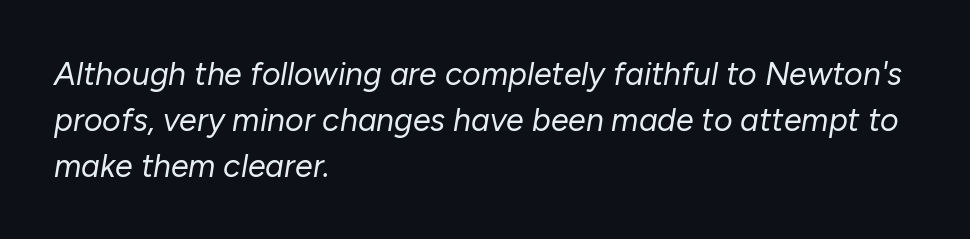
The strokes are not fattened; the text isn't bold. The compositor pushed each line to the left boundary. Evenly set lines give the paragraph a standard silhouette. The text carries the slant typical of an italic or oblique font. The horizontal fit of the characters is conventional and even.
